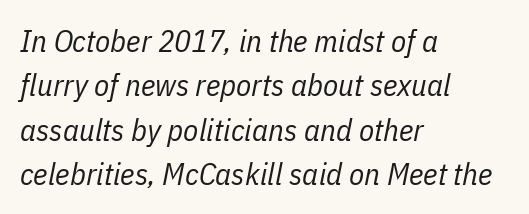
If you drew a line through each stem, it would be angled. You could call the tracking neutral — neither tight nor loose. Honestly, the row spacing looks completely unremarkable. Weight: not bold — regular or lighter. The passage shown is typed in a proportional face where columns would drift.
